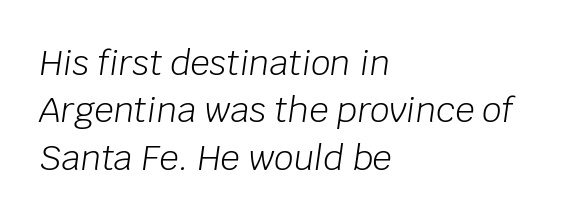
{"italic": "yes", "lean": "right", "slant_degrees": 8, "bold": "no", "weight": "light", "width": "normal", "stroke_contrast": "low", "x_height": "large", "monospaced": "no", "underline": "no", "align": "left", "line_spacing": "normal", "line_spacing_ratio": 1.39, "letter_spacing": "normal", "letter_spacing_em": 0.0, "glyph_px": 34}
